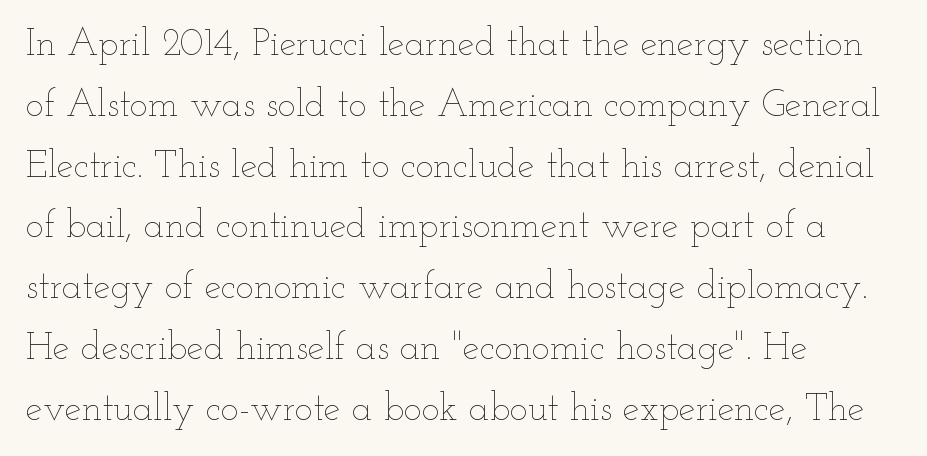
The glyphs are unaccompanied by any horizontal stroke below them. Looks like regular typesetting: each glyph gets only the width it needs. Look at the tracking — it's just the regular setting, nothing added. The axis of the letterforms is exactly vertical.
